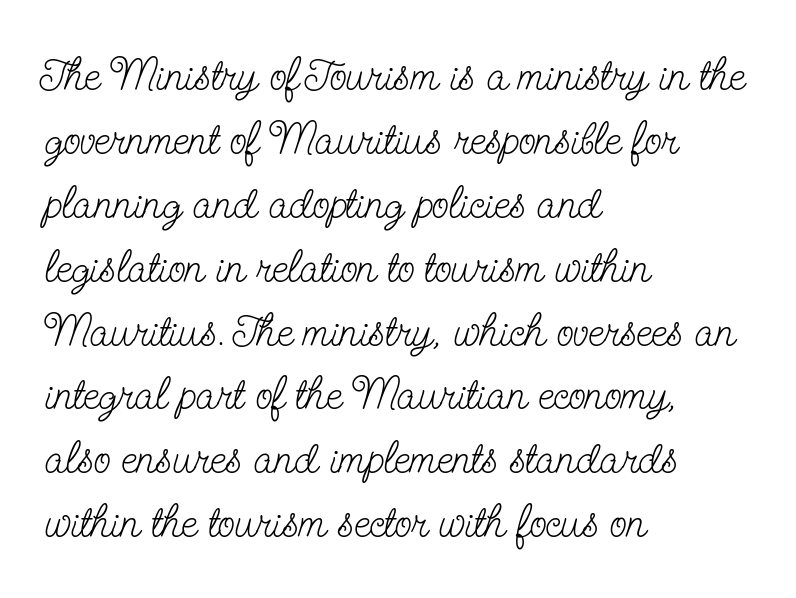
Q: Is the text bold? A: No.
Q: Is the text italic (slanted)? A: Yes.
Q: Is the typeface a serif or a sans-serif typeface? A: Serif.
Q: Is the text underlined? A: No.
Q: How is the paragraph aligned? A: Left-aligned.
Q: Is the spacing between letters normal or unusually wide? A: Normal.
Q: Is the spacing between lines tight, normal or loose? A: Normal.
Q: Width (condensed, normal, or wide)? A: Condensed.
Q: Stroke contrast? A: Low.
Q: x-height? A: Small.
Q: Monospaced? A: No.
